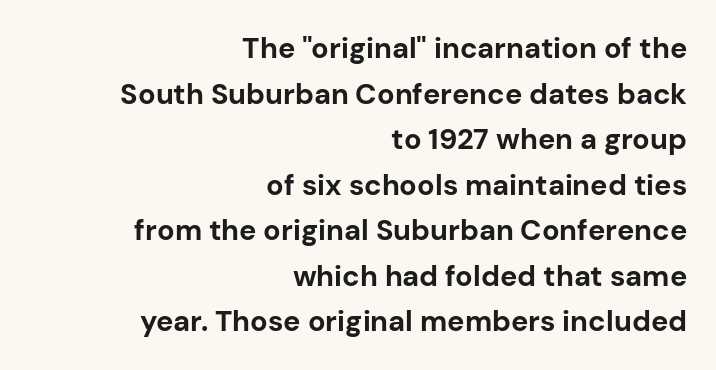
Q: Is the text bold? A: Yes.
Q: Is the text italic (slanted)? A: No, it is upright.
Q: Is the typeface a serif or a sans-serif typeface? A: Sans-serif.
Q: Is the text underlined? A: No.
Q: How is the paragraph aligned? A: Right-aligned.
Q: Is the spacing between letters normal or unusually wide? A: Normal.
Q: Is the spacing between lines tight, normal or loose? A: Normal.
Q: Width (condensed, normal, or wide)? A: Normal.
Q: Stroke contrast? A: Low.
Q: x-height? A: Medium.
Q: Monospaced? A: No.
